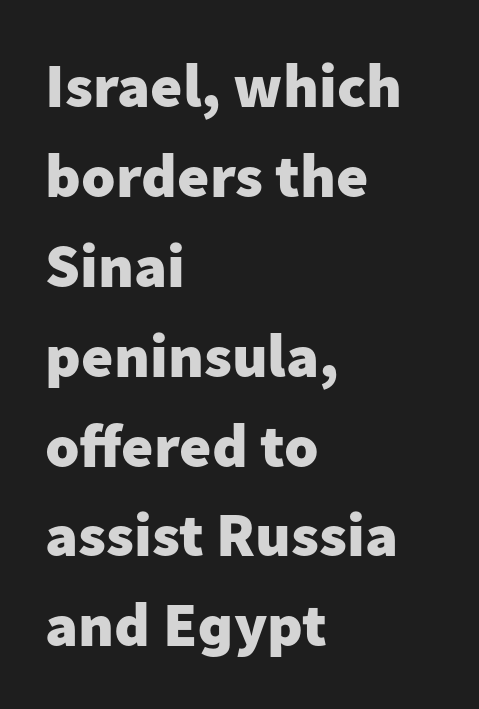
The designer left line spacing at the default. The lines in this sample share a left origin and differ only in where they stop. Does the weight exceed regular? Yes, all the way to bold. A typesetter would label this face a sans.
